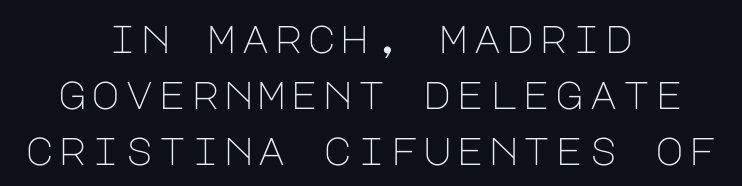
Q: Is the text bold? A: No.
Q: Is the text italic (slanted)? A: No, it is upright.
Q: Is the typeface a serif or a sans-serif typeface? A: Sans-serif.
Q: Is the text underlined? A: No.
Q: How is the paragraph aligned? A: Centered.
Q: Is the spacing between lines tight, normal or loose? A: Normal.
Q: Width (condensed, normal, or wide)? A: Normal.
Q: Stroke contrast? A: Low.
Q: x-height? A: Large.
